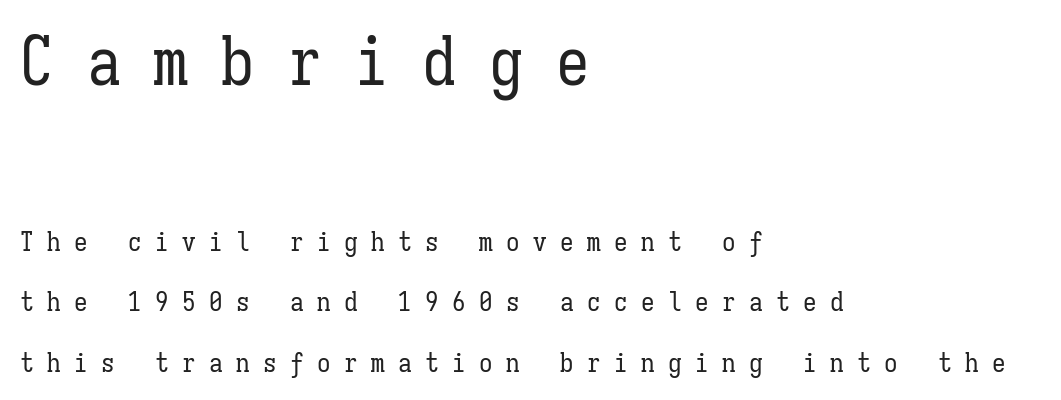
Stems here are at most as thick as an everyday book face. Do the letters lean? They stand straight. The type is letterspaced generously, with wide tracking. A student would call this left alignment; a typographer would say flush left, rag right. A bare baseline throughout the passage. One glance says open: line gaps are wider than usual.
